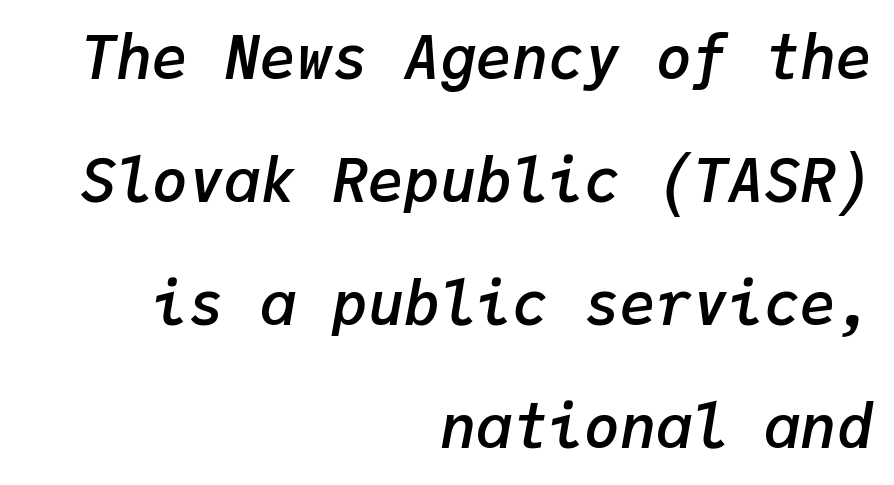
The image shows 60 px semibold type, italic (leaning right), monospaced; set right-aligned, loose line spacing (2.05x), normal letter spacing, not underlined; low stroke contrast and a medium x-height.
